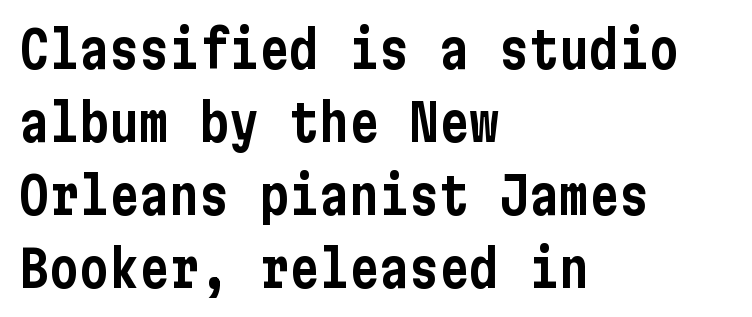
The image shows 50 px condensed sans-serif type, upright; set left-aligned, normal line spacing (1.46x), normal letter spacing, not underlined; low stroke contrast and a medium x-height.
